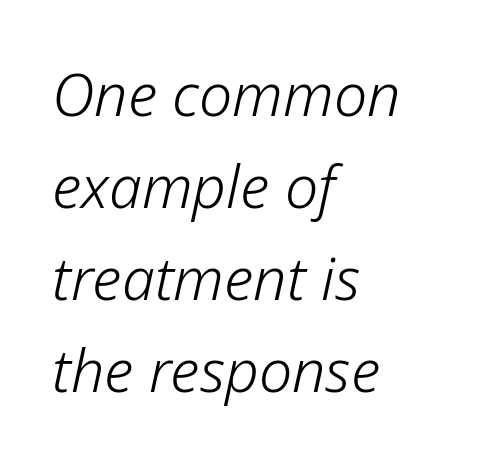
The line-height multiplier appears to be the usual default. Designer's note — italics engaged. The letters look calm and open, with moderate or lighter stems. Nobody touched the tracking dial on this one. Proportional: the letters do not fall into vertical columns.
